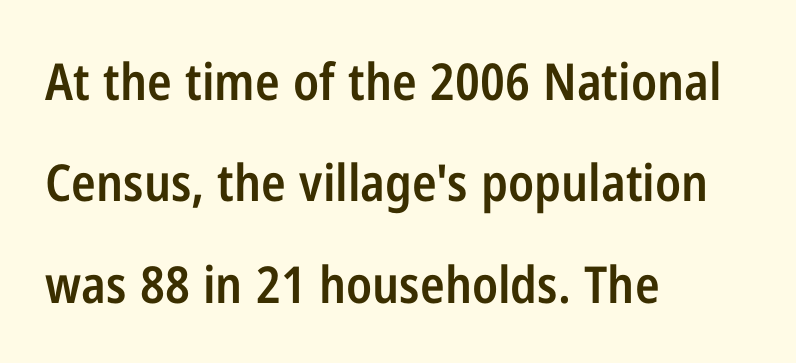
Q: Is the text bold? A: Semi-bold.
Q: Is the text italic (slanted)? A: No, it is upright.
Q: Is the typeface a serif or a sans-serif typeface? A: Sans-serif.
Q: Is the text underlined? A: No.
Q: How is the paragraph aligned? A: Left-aligned.
Q: Is the spacing between letters normal or unusually wide? A: Normal.
Q: Is the spacing between lines tight, normal or loose? A: Loose.
Q: Width (condensed, normal, or wide)? A: Condensed.
Q: Stroke contrast? A: Low.
Q: x-height? A: Medium.
Q: Monospaced? A: No.
